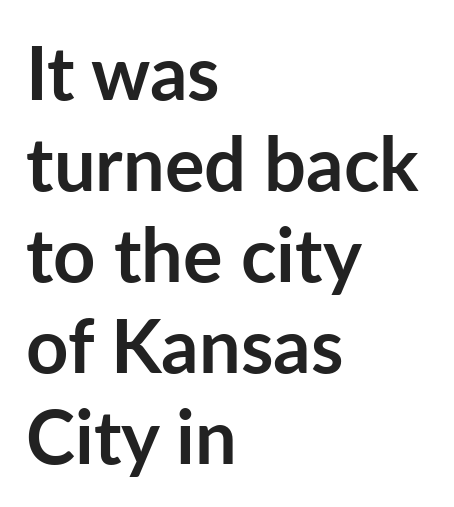
Look at the bottom of the vertical strokes: they stop flat, with no serifs. Where is the straight margin? On the left. Standard letterfit; no display-style spreading of the glyphs. The space beneath each line is pristine and unruled.
